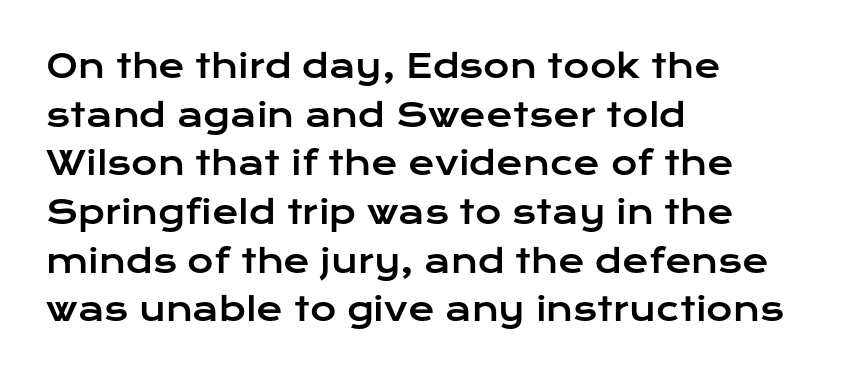
{"serif": "no", "italic": "no", "width": "wide", "stroke_contrast": "low", "x_height": "medium", "monospaced": "no", "underline": "no", "align": "left", "line_spacing": "normal", "line_spacing_ratio": 1.52, "letter_spacing": "normal", "letter_spacing_em": 0.0, "glyph_px": 32}
